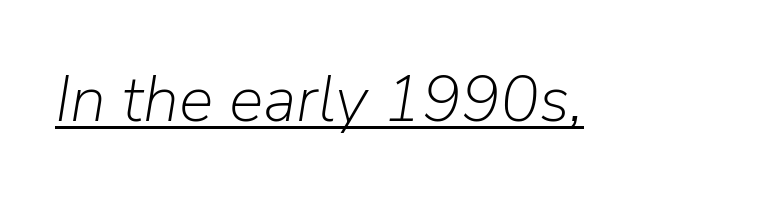
The image shows 65 px light type, italic (leaning right); set normal letter spacing, underlined; low stroke contrast and a medium x-height.
